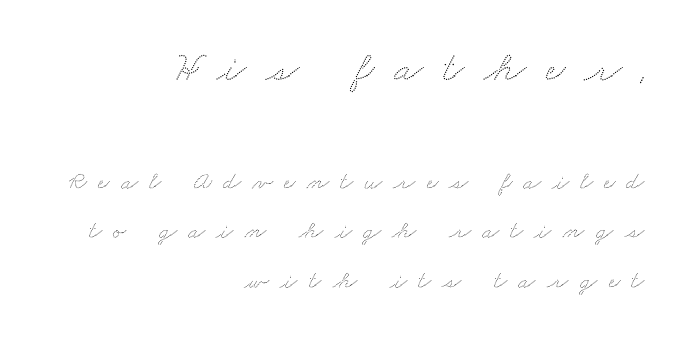
The face used here appears at its bigger size in the upper chunk. Glyph-to-glyph distance is far greater than everyday printed text. Plain, unruled lines of type. Loosely led — the rows are spread out. Notice how the passage keeps a crisp vertical edge on the right only. The letters advance in unequal steps, a hallmark of proportional type.
